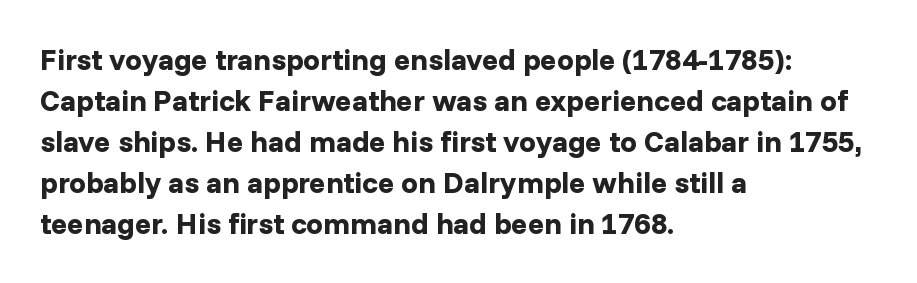
Nothing unusual about the tracking: characters are spaced as the font intends. The text was rendered using a sans face with plain stroke endings. Students, this is bold: see how much ink each stroke carries. The letters advance in unequal steps, a hallmark of proportional type. Line starts are locked; line ends wander. The passage shown stacks its lines at a standard gap.
